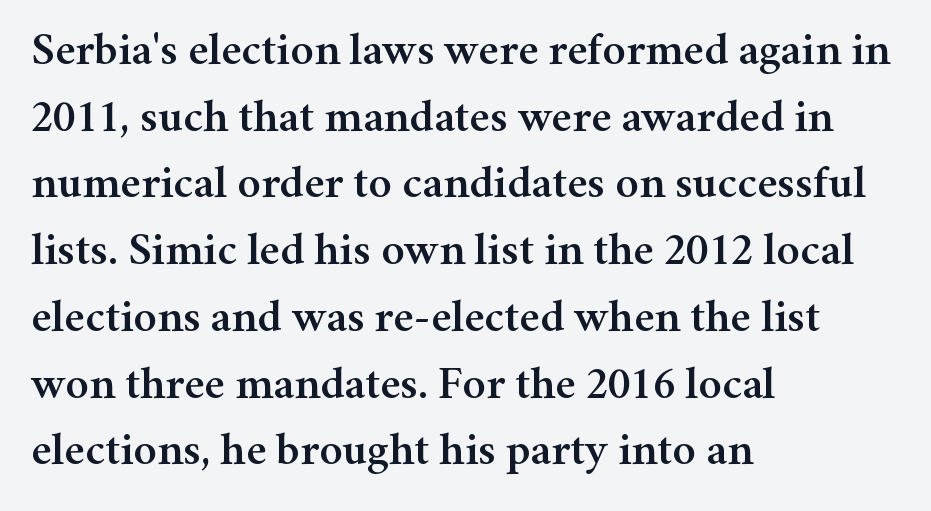
Line spacing here is normal. This is roman type, the default non-slanted kind. Only glyphs here, with clear space below each row. Each line starts at the same left margin while the right side varies. Honestly, the letter spacing is just normal — you wouldn't notice it.
